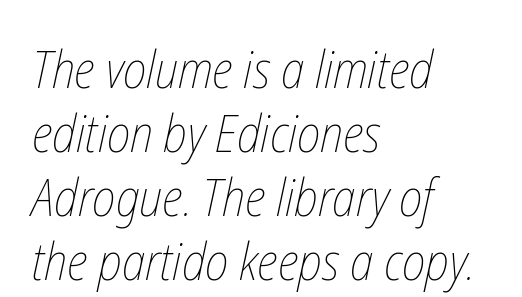
The image shows 52 px thin, condensed type; set left-aligned, line spacing 1.23x, normal letter spacing, not underlined; low stroke contrast and a medium x-height.
